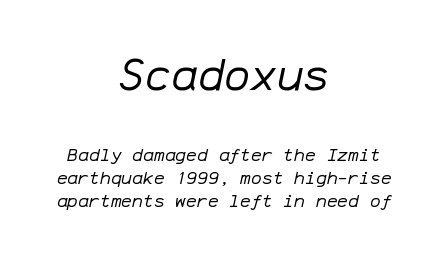
{"italic": "yes", "lean": "right", "slant_degrees": 12, "bold": "no", "weight": "regular", "width": "normal", "stroke_contrast": "low", "x_height": "medium", "monospaced": "yes", "underline": "no", "align": "center", "line_spacing": "normal", "line_spacing_ratio": 1.29, "letter_spacing": "normal", "letter_spacing_em": 0.0, "larger_block": "first", "size_ratio": 2.44, "glyph_px": 44}
